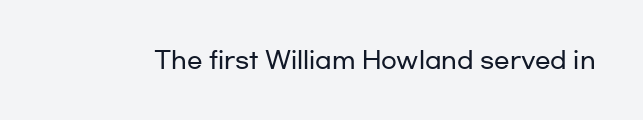
{"italic": "no", "underline": "no", "letter_spacing": "normal", "letter_spacing_em": 0.0, "glyph_px": 23}
